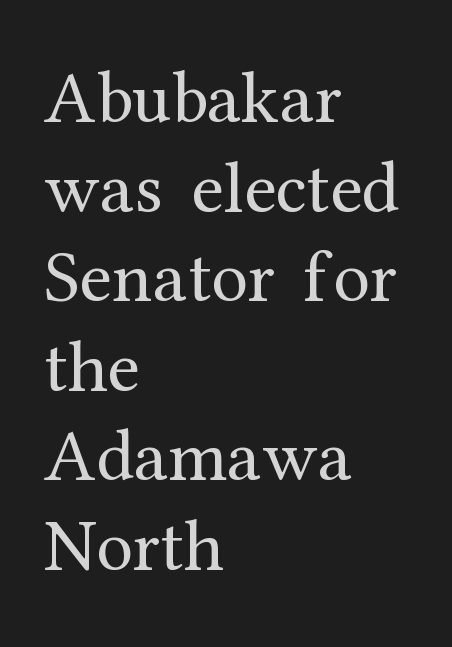
Caption: face not bold, strokes unweighted. Compared with typical body copy, the letter spacing here is the same. Underlining? Definitely not there. Does the type have serifs? Yes, each stem ends in a small foot.
